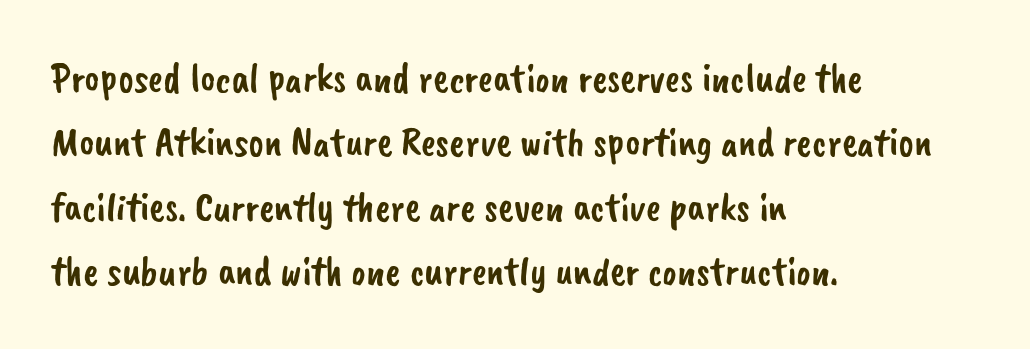
Q: Is the typeface a serif or a sans-serif typeface? A: Sans-serif.
Q: Is the text underlined? A: No.
Q: How is the paragraph aligned? A: Left-aligned.
Q: Is the spacing between letters normal or unusually wide? A: Normal.
Q: Is the spacing between lines tight, normal or loose? A: Normal.
Q: Width (condensed, normal, or wide)? A: Normal.
Q: Stroke contrast? A: Low.
Q: x-height? A: Small.
Q: Monospaced? A: No.
